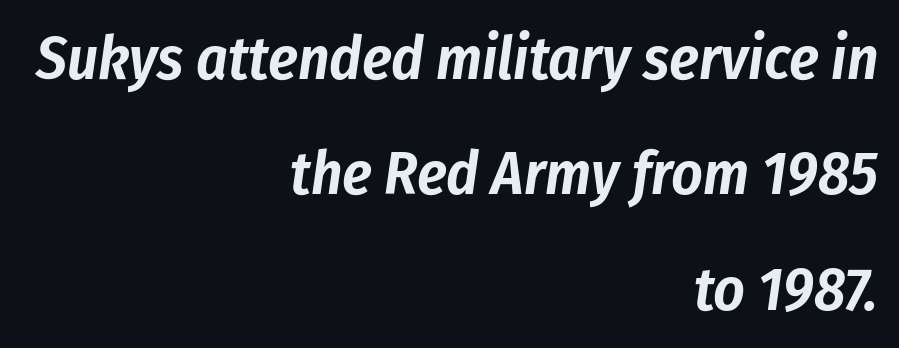
{"italic": "yes", "lean": "right", "slant_degrees": 8, "width": "condensed", "stroke_contrast": "low", "x_height": "medium", "monospaced": "no", "underline": "no", "align": "right", "line_spacing_ratio": 1.89, "letter_spacing": "normal", "letter_spacing_em": 0.0, "glyph_px": 61}
